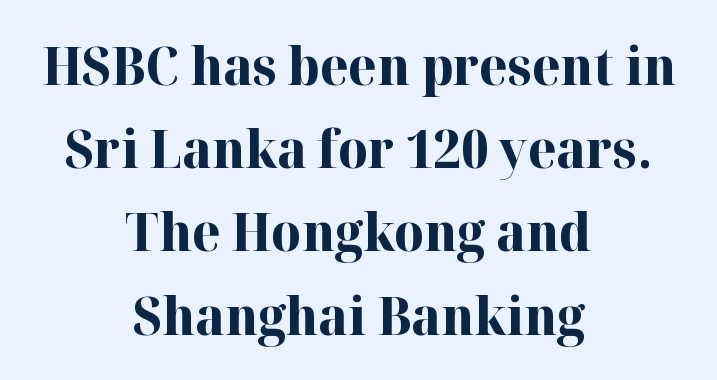
{"serif": "yes", "italic": "no", "bold": "yes", "weight": "bold", "width": "normal", "stroke_contrast": "high", "x_height": "medium", "monospaced": "no", "underline": "no", "align": "center", "line_spacing": "normal", "line_spacing_ratio": 1.6, "letter_spacing": "normal", "letter_spacing_em": 0.0, "glyph_px": 52}
